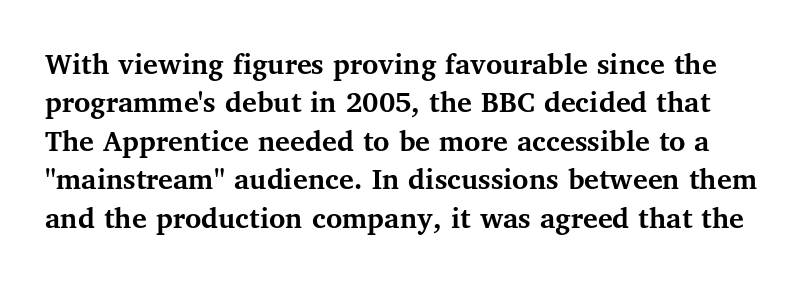
Q: Is the text bold? A: Yes.
Q: Is the text italic (slanted)? A: No, it is upright.
Q: Is the typeface a serif or a sans-serif typeface? A: Serif.
Q: Is the text underlined? A: No.
Q: Is the spacing between letters normal or unusually wide? A: Normal.
Q: Width (condensed, normal, or wide)? A: Normal.
Q: Stroke contrast? A: Medium.
Q: x-height? A: Medium.
Q: Monospaced? A: No.
